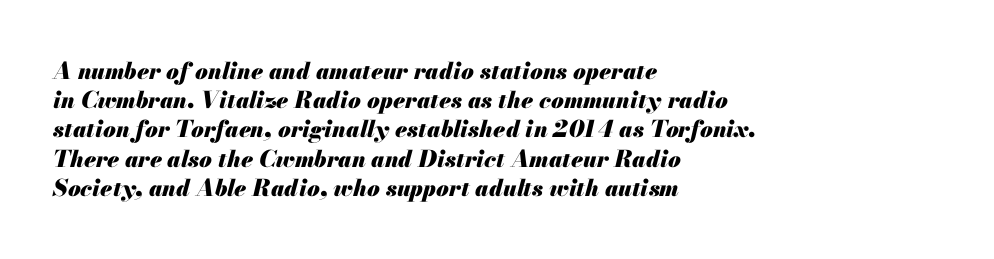
Q: Is the text bold? A: Yes.
Q: Is the text italic (slanted)? A: Yes, it leans right by about 13 degrees.
Q: Is the text underlined? A: No.
Q: How is the paragraph aligned? A: Left-aligned.
Q: Is the spacing between letters normal or unusually wide? A: Normal.
Q: Is the spacing between lines tight, normal or loose? A: Normal.
